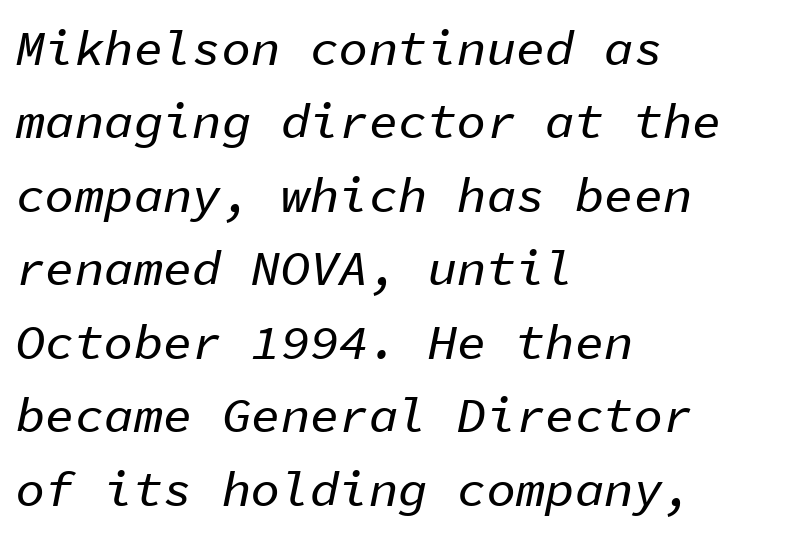
Q: Is the text italic (slanted)? A: Yes, it leans right by about 11 degrees.
Q: Is the text underlined? A: No.
Q: How is the paragraph aligned? A: Left-aligned.
Q: Is the spacing between letters normal or unusually wide? A: Normal.
Q: Is the spacing between lines tight, normal or loose? A: Normal.
Q: Width (condensed, normal, or wide)? A: Normal.
Q: Stroke contrast? A: Low.
Q: x-height? A: Medium.
Q: Monospaced? A: Yes.
